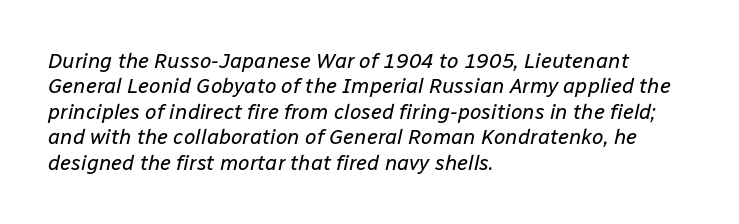
The image shows 21 px text type, italic (leaning right); set left-aligned, line spacing 1.21x, normal letter spacing, not underlined.
